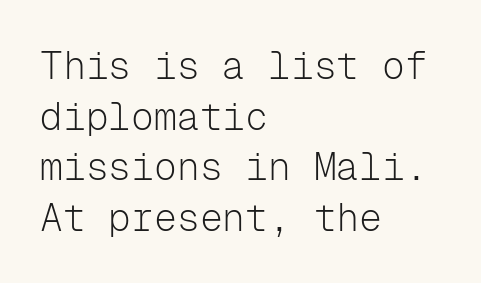
{"serif": "no", "italic": "no", "bold": "no", "weight": "light", "width": "normal", "stroke_contrast": "low", "x_height": "medium", "monospaced": "yes", "underline": "no", "align": "left", "line_spacing": "normal", "line_spacing_ratio": 1.33, "letter_spacing": "normal", "letter_spacing_em": 0.0, "glyph_px": 38}
